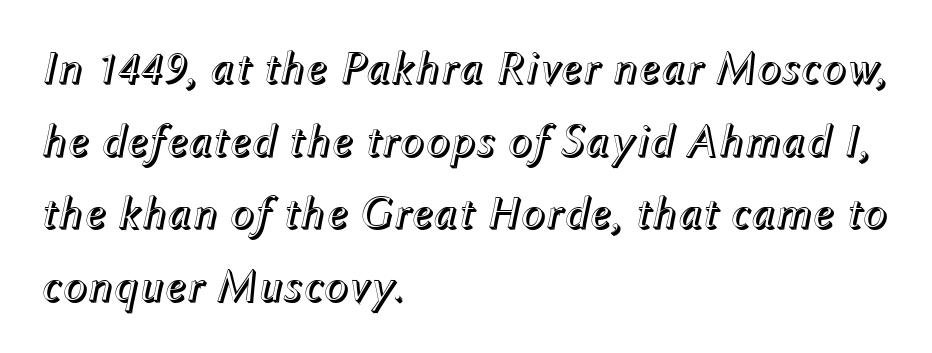
The image shows 46 px text type, italic (leaning right); set left-aligned, normal line spacing (1.58x), normal letter spacing, not underlined; a medium x-height.
